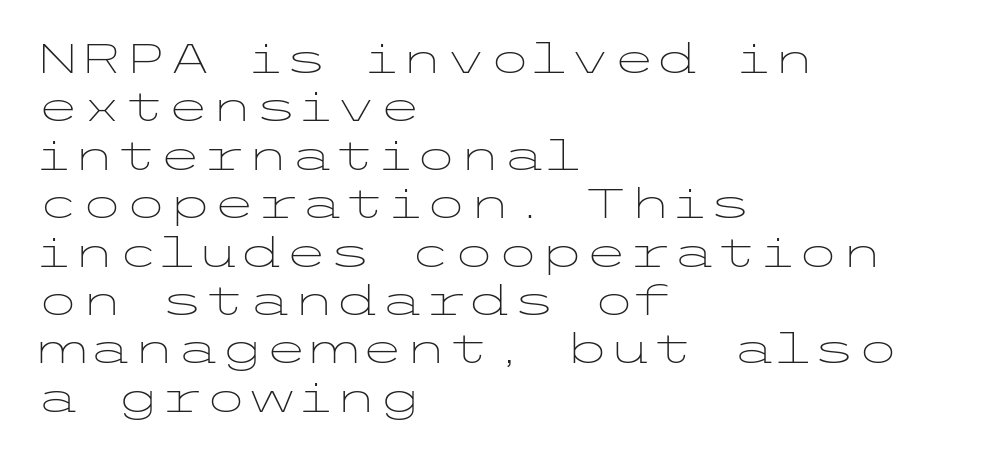
Q: Is the text bold? A: No.
Q: Is the text italic (slanted)? A: No, it is upright.
Q: Is the typeface a serif or a sans-serif typeface? A: Sans-serif.
Q: Is the text underlined? A: No.
Q: How is the paragraph aligned? A: Left-aligned.
Q: Is the spacing between letters normal or unusually wide? A: Normal.
Q: Width (condensed, normal, or wide)? A: Wide.
Q: Stroke contrast? A: Low.
Q: x-height? A: Medium.
